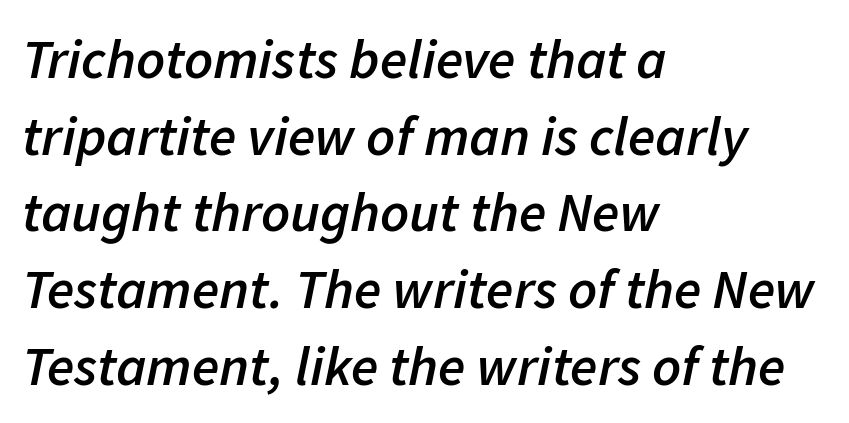
Here the designer chose a conventional face with non-uniform glyph widths. Lines of text with bare space underneath. The face used here is rendered with its standard letterfit. Typographic density is moderately raised because the face is semibold. Style check: oblique. The line-height multiplier appears to be the usual default.
